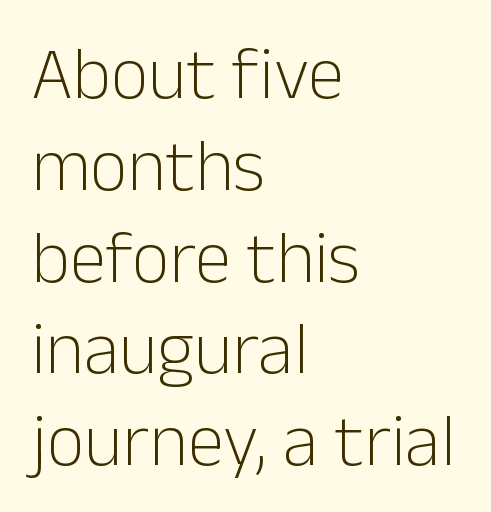
{"serif": "no", "italic": "no", "bold": "no", "weight": "light", "width": "normal", "stroke_contrast": "low", "x_height": "medium", "monospaced": "no", "underline": "no", "align": "left", "line_spacing_ratio": 1.24, "letter_spacing": "normal", "letter_spacing_em": 0.0, "glyph_px": 74}
